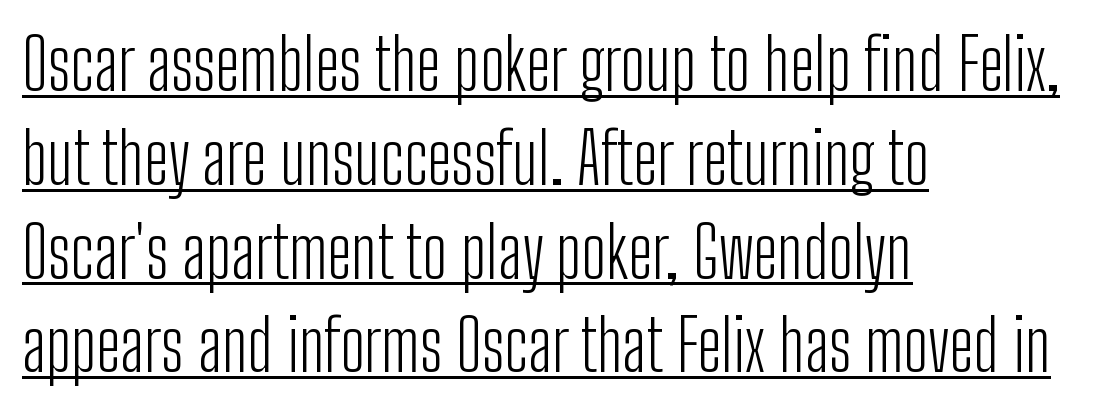
Q: Is the text bold? A: No.
Q: Is the text italic (slanted)? A: No, it is upright.
Q: Is the typeface a serif or a sans-serif typeface? A: Sans-serif.
Q: Is the text underlined? A: Yes.
Q: How is the paragraph aligned? A: Left-aligned.
Q: Is the spacing between letters normal or unusually wide? A: Normal.
Q: Is the spacing between lines tight, normal or loose? A: Normal.
Q: Width (condensed, normal, or wide)? A: Condensed.
Q: Stroke contrast? A: Low.
Q: x-height? A: Medium.
Q: Monospaced? A: No.
